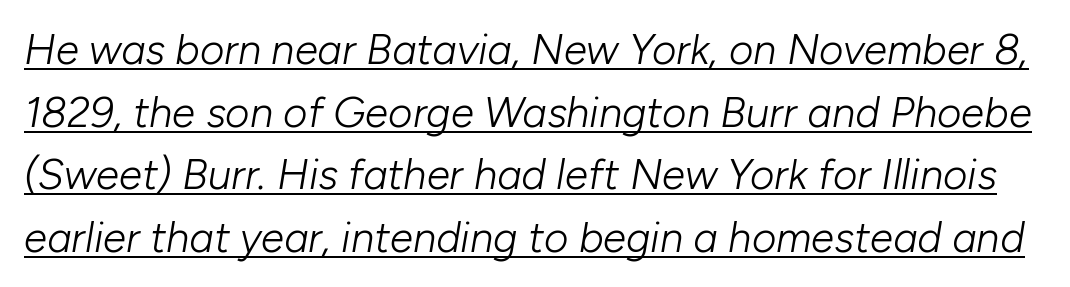
Looks like regular typesetting: each glyph gets only the width it needs. Slant detected: the letters are inclined. Words appear dense and cohesive because spacing is normal. Looks like someone drew a line under every word here.
